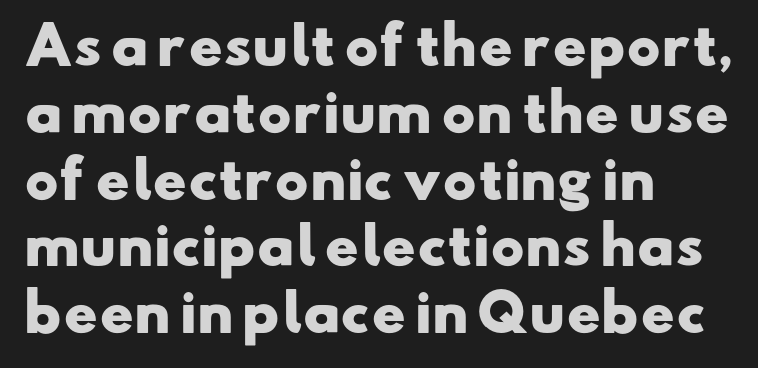
Q: Is the text bold? A: Yes.
Q: Is the typeface a serif or a sans-serif typeface? A: Sans-serif.
Q: Is the text underlined? A: No.
Q: How is the paragraph aligned? A: Left-aligned.
Q: Is the spacing between letters normal or unusually wide? A: Normal.
Q: Is the spacing between lines tight, normal or loose? A: Normal.
Q: Width (condensed, normal, or wide)? A: Wide.
Q: Stroke contrast? A: Low.
Q: x-height? A: Small.
Q: Monospaced? A: No.
